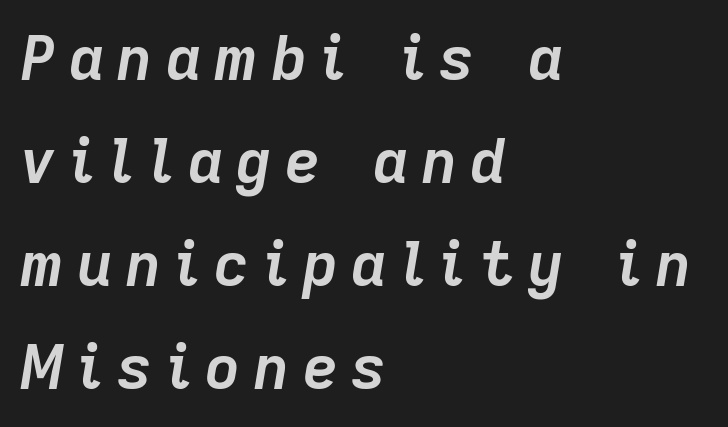
Q: Is the text bold? A: Yes.
Q: Is the text italic (slanted)? A: Yes, it leans right by about 9 degrees.
Q: Is the text underlined? A: No.
Q: How is the paragraph aligned? A: Left-aligned.
Q: Is the spacing between letters normal or unusually wide? A: Unusually wide.
Q: Is the spacing between lines tight, normal or loose? A: Normal.
Q: Width (condensed, normal, or wide)? A: Normal.
Q: Stroke contrast? A: Low.
Q: x-height? A: Medium.
Q: Monospaced? A: No.
